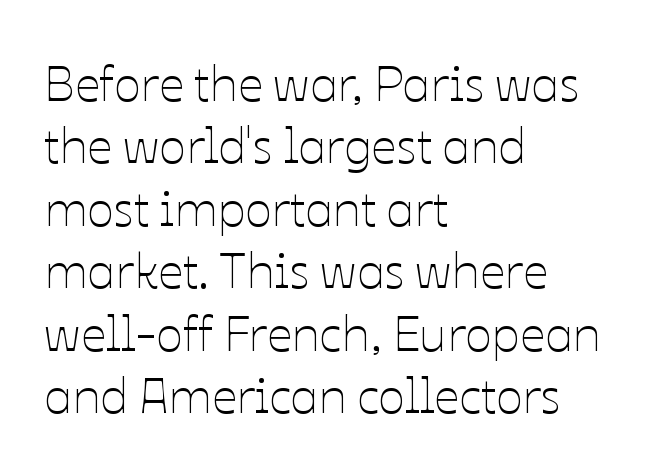
Q: Is the text bold? A: No.
Q: Is the text italic (slanted)? A: No, it is upright.
Q: Is the text underlined? A: No.
Q: How is the paragraph aligned? A: Left-aligned.
Q: Is the spacing between letters normal or unusually wide? A: Normal.
Q: Is the spacing between lines tight, normal or loose? A: Normal.
Q: Width (condensed, normal, or wide)? A: Normal.
Q: Stroke contrast? A: Low.
Q: x-height? A: Medium.
Q: Monospaced? A: No.
